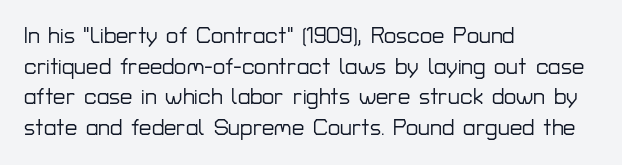
The image shows 22 px text type, upright; set left-aligned, normal line spacing (1.39x), normal letter spacing, not underlined.
